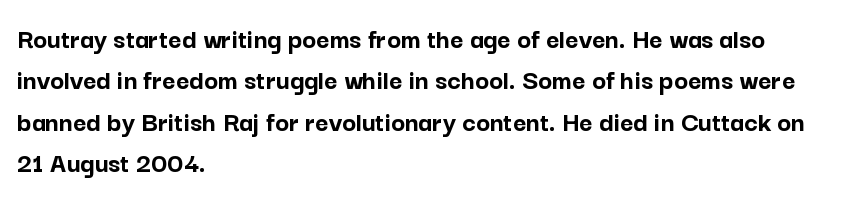
{"serif": "no", "italic": "no", "bold": "yes", "weight": "semibold", "width": "normal", "stroke_contrast": "low", "x_height": "medium", "monospaced": "no", "underline": "no", "align": "left", "line_spacing": "normal", "line_spacing_ratio": 1.43, "letter_spacing": "normal", "letter_spacing_em": 0.0, "glyph_px": 29}
